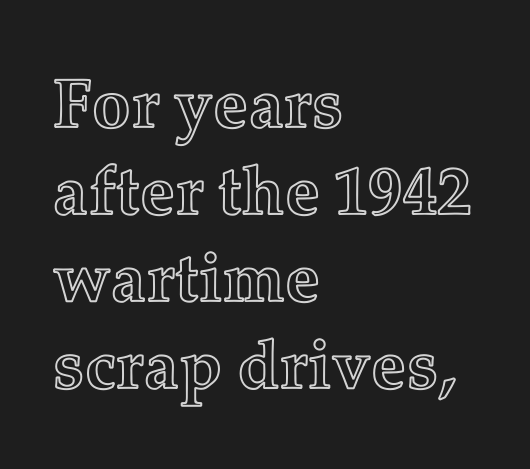
The image shows 69 px text type, upright; set left-aligned, normal line spacing (1.26x), normal letter spacing, not underlined; a medium x-height.
